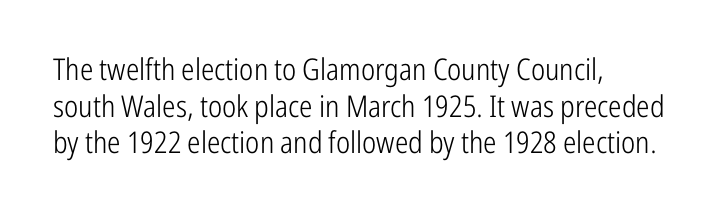
{"serif": "no", "italic": "no", "bold": "no", "weight": "light", "width": "condensed", "stroke_contrast": "low", "x_height": "medium", "monospaced": "no", "underline": "no", "line_spacing_ratio": 1.22, "letter_spacing": "normal", "letter_spacing_em": 0.0, "glyph_px": 30}
